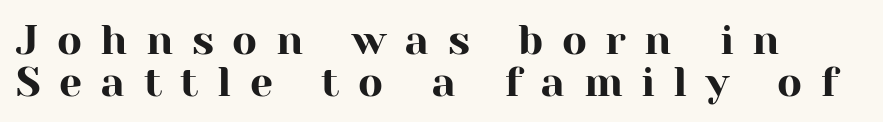
In CSS terms this would be text-align: left. The face used here is seriffed, in the tradition of book romans. The axis of the letterforms is exactly vertical. This rendering features lettering with no underline.
